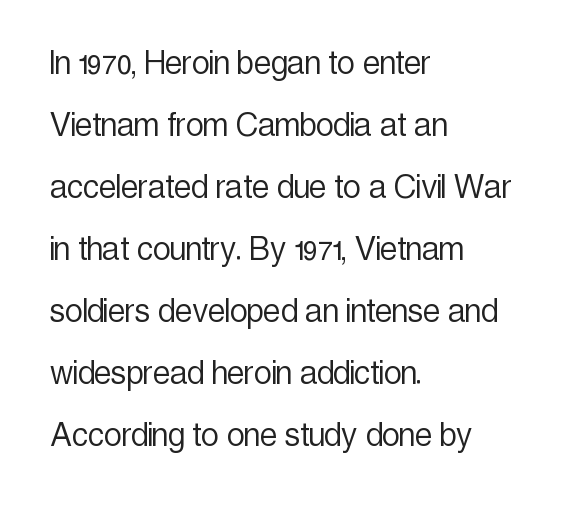
Q: Is the text bold? A: No.
Q: Is the text italic (slanted)? A: No, it is upright.
Q: Is the typeface a serif or a sans-serif typeface? A: Sans-serif.
Q: Is the text underlined? A: No.
Q: How is the paragraph aligned? A: Left-aligned.
Q: Is the spacing between letters normal or unusually wide? A: Normal.
Q: Is the spacing between lines tight, normal or loose? A: Normal.
Q: Width (condensed, normal, or wide)? A: Condensed.
Q: x-height? A: Medium.
Q: Monospaced? A: No.
